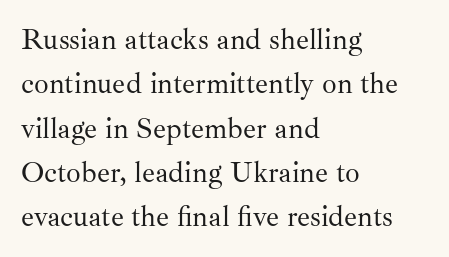
Posture: straight, roman, zero tilt. Note the varied advance widths — an 'i' is clearly narrower than an 'm'. The letters look calm and open, with moderate or lighter stems. In CSS terms this would be text-align: left. Descender tails drop into unmarked territory.
